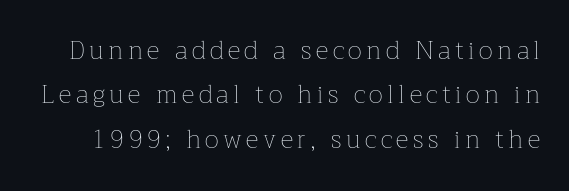
Q: Is the text bold? A: No.
Q: Is the text italic (slanted)? A: No, it is upright.
Q: Is the text underlined? A: No.
